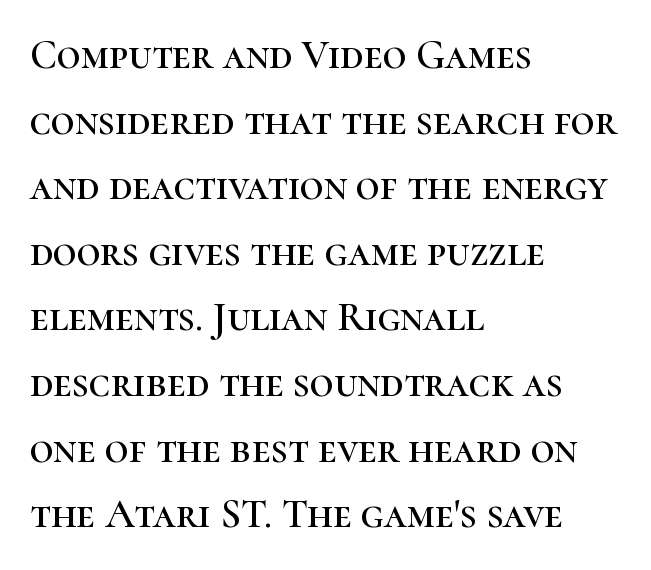
Q: Is the text italic (slanted)? A: No, it is upright.
Q: Is the typeface a serif or a sans-serif typeface? A: Serif.
Q: Is the text underlined? A: No.
Q: How is the paragraph aligned? A: Left-aligned.
Q: Is the spacing between letters normal or unusually wide? A: Normal.
Q: Is the spacing between lines tight, normal or loose? A: Normal.
Q: Width (condensed, normal, or wide)? A: Normal.
Q: Stroke contrast? A: High.
Q: x-height? A: Medium.
Q: Monospaced? A: No.
